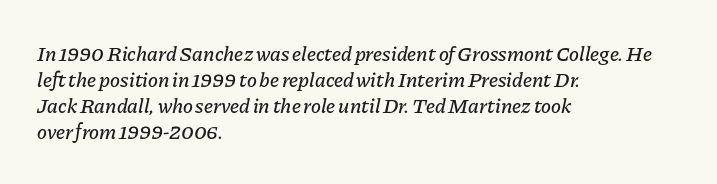
The image shows 21 px text type, italic (leaning right); set left-aligned, line spacing 1.24x, normal letter spacing, not underlined.
